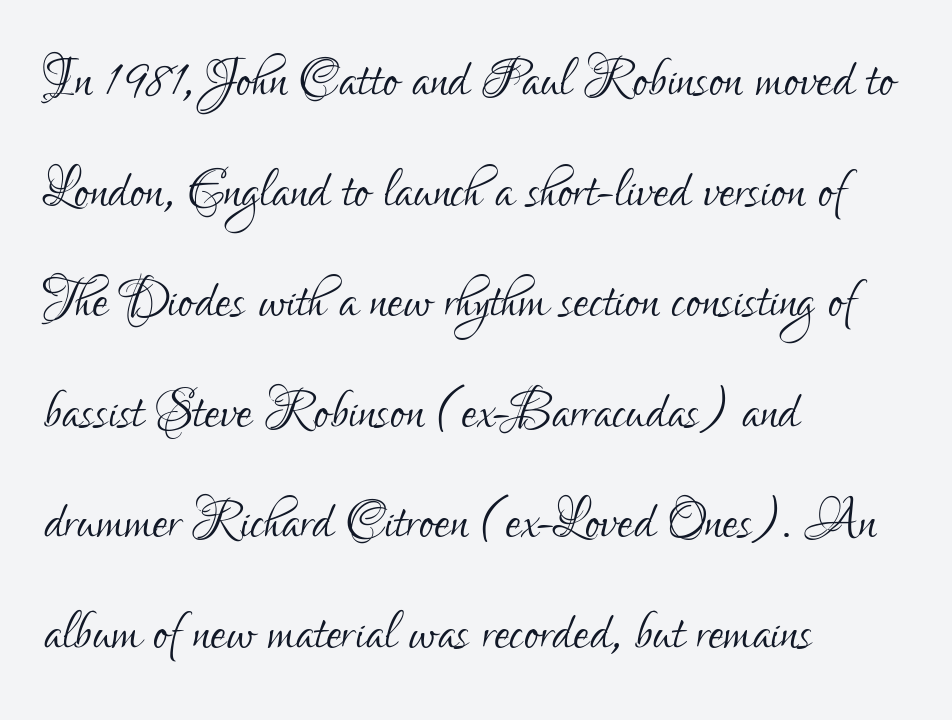
The passage shown is typeset with a sans-serif family. Each row of text sits above clean, open space. Here the designer chose a conventional face with non-uniform glyph widths. A light-to-regular cut is what we see here. Alignment: flush left.
